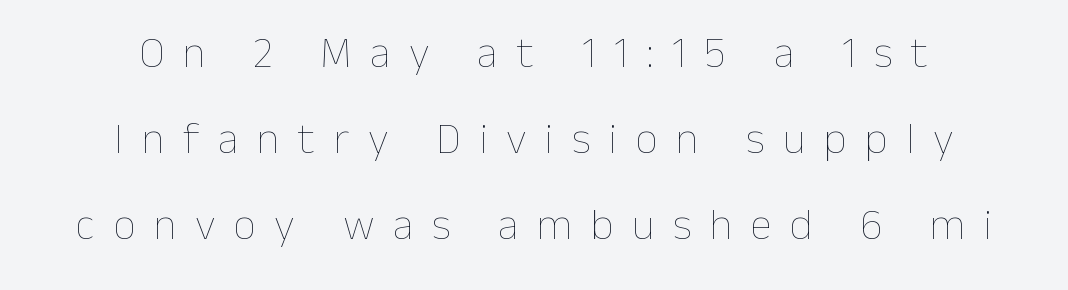
Loose tracking; the words dissolve into strings of separated letters. The typesetter chose a symmetrical, centered arrangement here. Regarding leading, the lines here are spaced well apart. Italic: no, the glyphs are upright roman. This reads as an unemphasized weight, regular at the heaviest.
